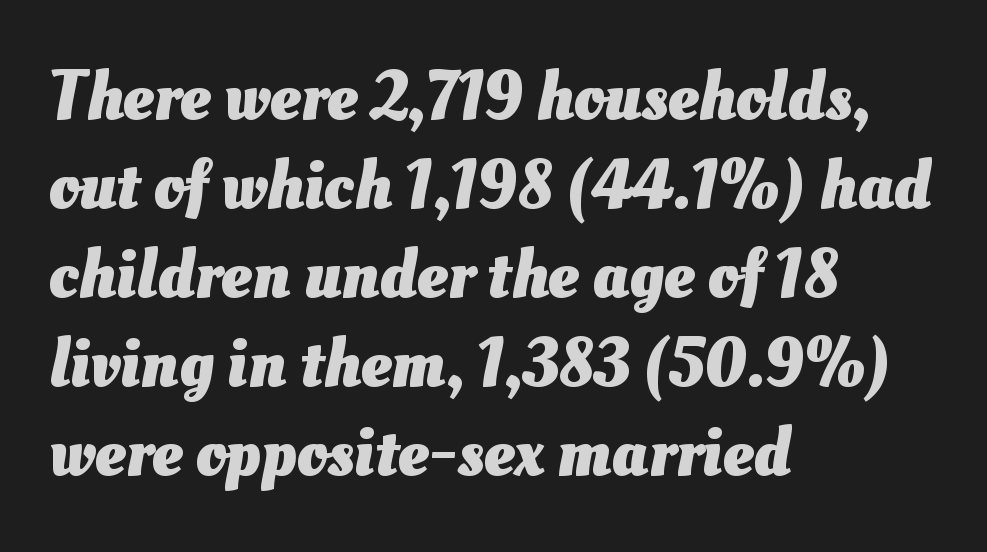
The image shows 69 px heavy type; set left-aligned, normal line spacing (1.29x), normal letter spacing, not underlined; medium stroke contrast and a small x-height.
